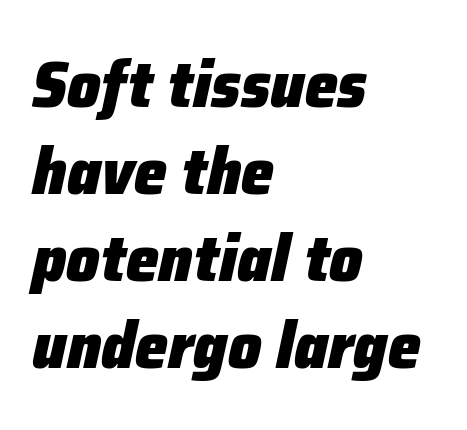
{"italic": "yes", "lean": "right", "slant_degrees": 12, "bold": "yes", "weight": "heavy", "width": "normal", "stroke_contrast": "low", "x_height": "medium", "monospaced": "no", "underline": "no", "align": "left", "line_spacing": "normal", "line_spacing_ratio": 1.32, "letter_spacing": "normal", "letter_spacing_em": 0.0, "glyph_px": 66}
